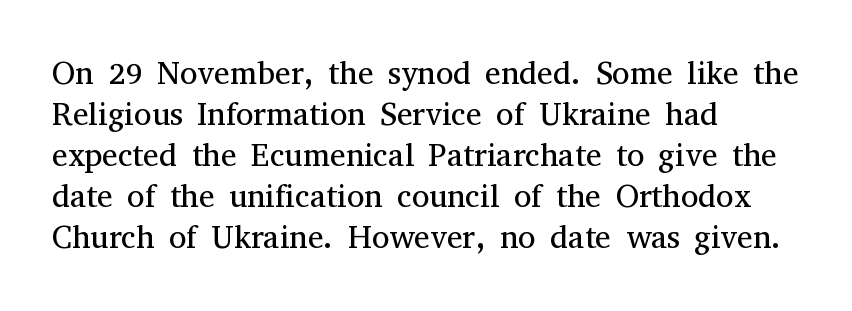
The image shows 32 px regular-weight serif type, upright; set left-aligned, normal line spacing (1.28x), normal letter spacing, not underlined; medium stroke contrast and a medium x-height.
